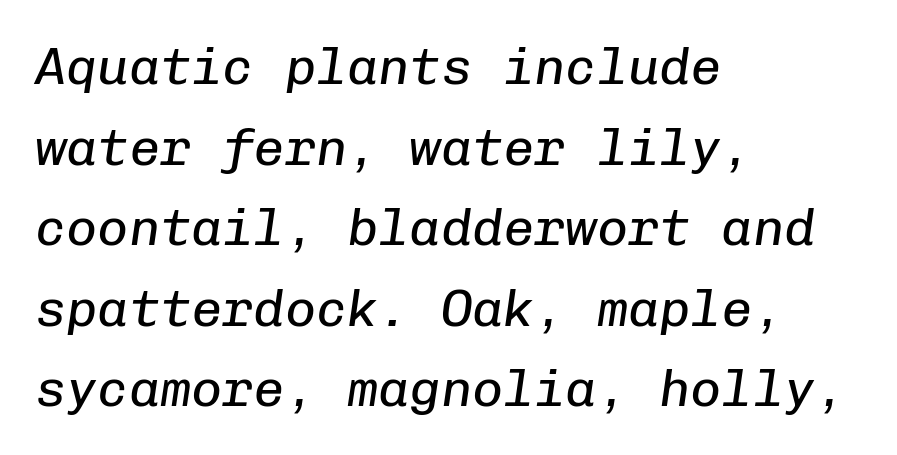
The image shows 52 px regular-weight type, italic (leaning right), monospaced; set left-aligned, normal line spacing (1.55x), normal letter spacing, not underlined; low stroke contrast and a medium x-height.
